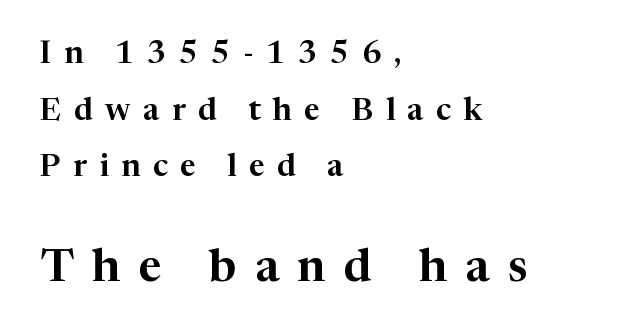
Q: Is the text italic (slanted)? A: No, it is upright.
Q: Is the typeface a serif or a sans-serif typeface? A: Serif.
Q: Is the text underlined? A: No.
Q: How is the paragraph aligned? A: Left-aligned.
Q: Is the spacing between letters normal or unusually wide? A: Unusually wide.
Q: Which block of text is set in a larger size, the first (top) or the second (bottom)? A: The second (bottom) one.
Q: Width (condensed, normal, or wide)? A: Normal.
Q: Stroke contrast? A: High.
Q: x-height? A: Medium.
Q: Monospaced? A: No.
